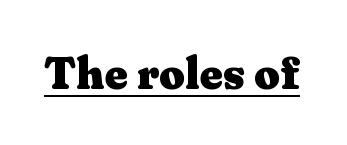
The image shows 45 px heavy, wide serif type, upright; set normal letter spacing, underlined; medium stroke contrast and a medium x-height.
